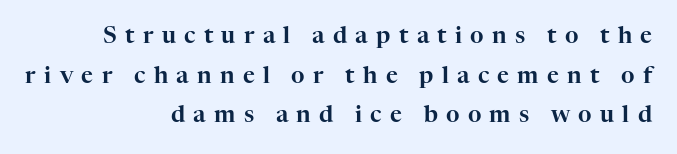
In terms of posture, this sample is upright. The gaps between neighbouring characters are conspicuously large. In CSS terms this would be text-align: right. The strip under each line holds only bare page.
